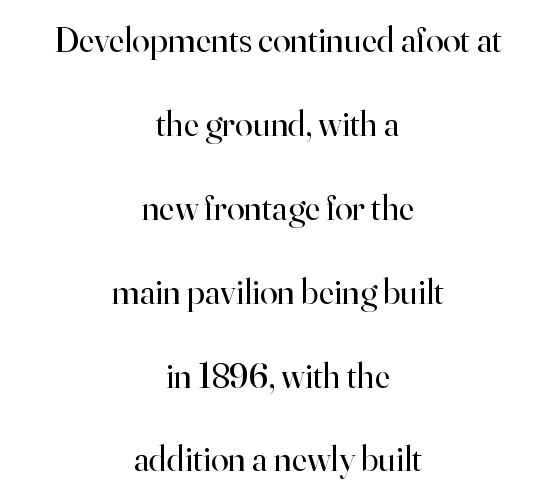
The image shows 36 px regular-weight serif type, upright; set centered, loose line spacing (2.33x), normal letter spacing, not underlined; high stroke contrast and a small x-height.
